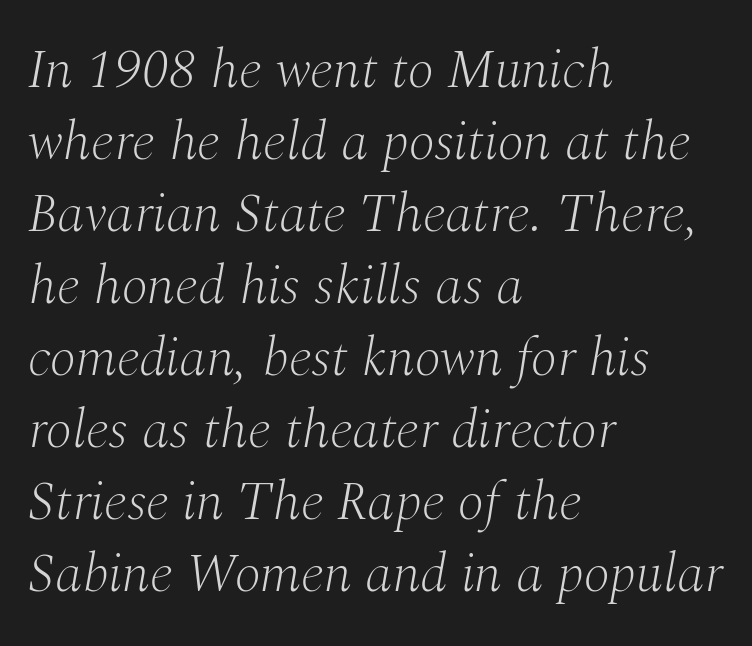
Q: Is the text bold? A: No.
Q: Is the text italic (slanted)? A: Yes, it leans right by about 10 degrees.
Q: Is the typeface a serif or a sans-serif typeface? A: Serif.
Q: Is the text underlined? A: No.
Q: How is the paragraph aligned? A: Left-aligned.
Q: Is the spacing between letters normal or unusually wide? A: Normal.
Q: Is the spacing between lines tight, normal or loose? A: Normal.
Q: Width (condensed, normal, or wide)? A: Normal.
Q: Stroke contrast? A: Medium.
Q: x-height? A: Medium.
Q: Monospaced? A: No.
